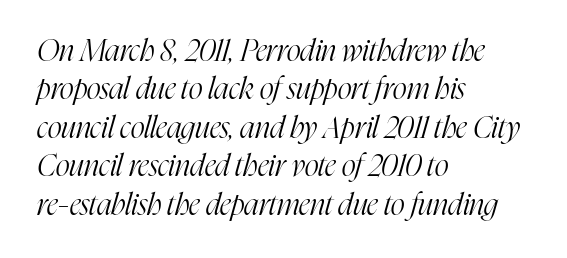
Horizontal alignment here is leftward, the default for most running prose. This is not heavy type; no bold has been used. What stands out about the letter spacing? Nothing — it is the standard amount. Slanted lettering throughout. Baseline-to-baseline distance is the conventional proportion of letter height.
